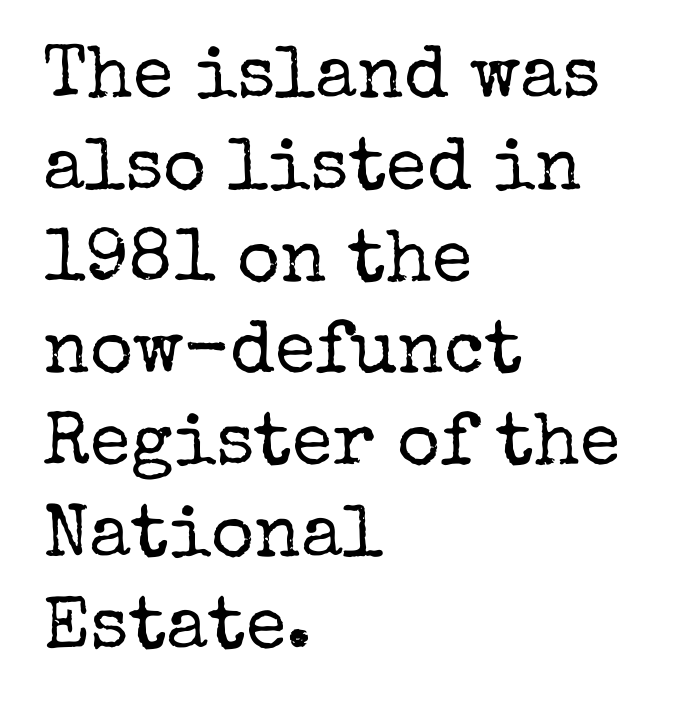
{"serif": "yes", "italic": "no", "bold": "no", "weight": "regular", "width": "normal", "stroke_contrast": "low", "x_height": "medium", "monospaced": "no", "underline": "no", "align": "left", "line_spacing_ratio": 1.24, "letter_spacing": "normal", "letter_spacing_em": 0.0, "glyph_px": 74}
